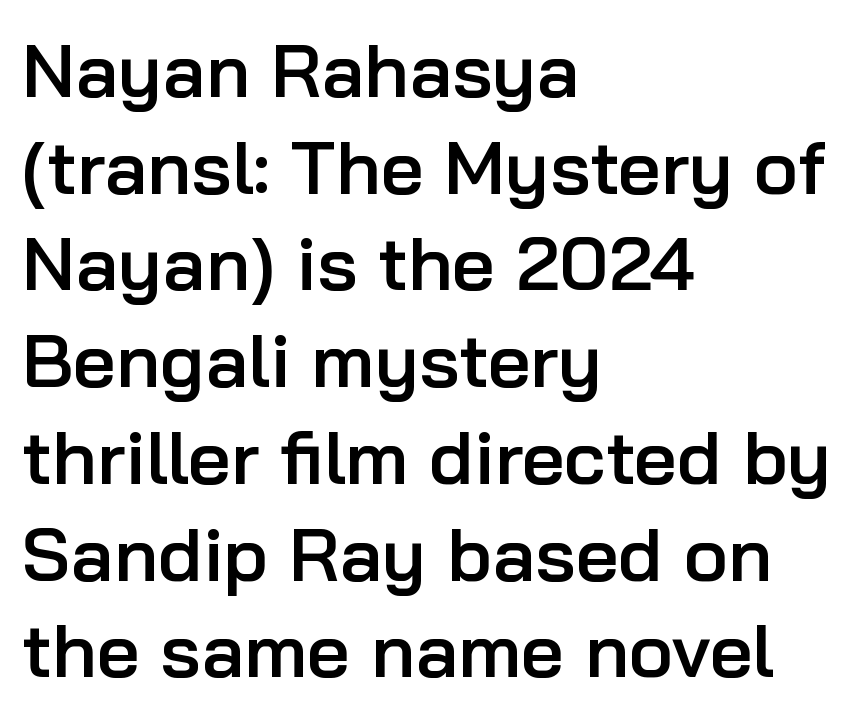
In terms of leading, this rendering sits right in the middle. Typesetter's note: demi weight, one step under bold. The letters advance in unequal steps, a hallmark of proportional type. Unlike a traditional serif, this face leaves its strokes unadorned. Look at the tracking — it's just the regular setting, nothing added.
